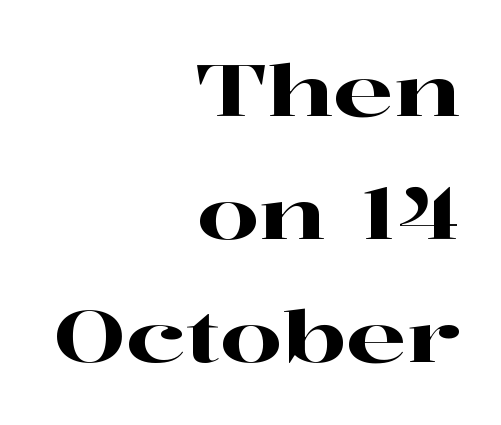
Q: Is the text italic (slanted)? A: No, it is upright.
Q: Is the typeface a serif or a sans-serif typeface? A: Serif.
Q: Is the text underlined? A: No.
Q: How is the paragraph aligned? A: Right-aligned.
Q: Is the spacing between letters normal or unusually wide? A: Normal.
Q: Width (condensed, normal, or wide)? A: Wide.
Q: Stroke contrast? A: High.
Q: x-height? A: Medium.
Q: Monospaced? A: No.
